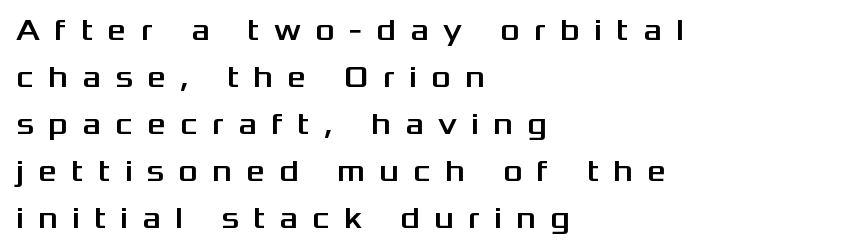
The image shows 30 px wide sans-serif type, upright; set left-aligned, normal line spacing (1.57x), unusually wide letter spacing (+0.47 em), not underlined; medium stroke contrast and a medium x-height.
